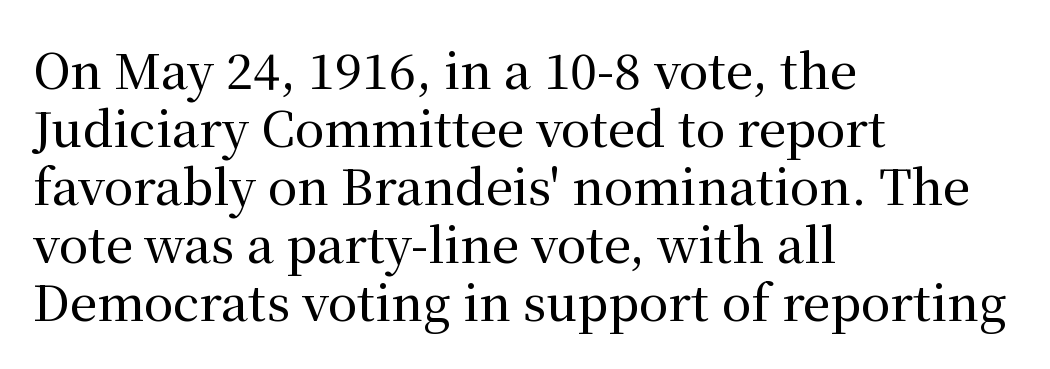
Anything drawn beneath the words? Only blank space. Do the letters lean? They stand straight. Students, note that the glyphs here touch the page at normal intervals. Are there feet on the stems? There are — it's a serif. The rendering uses natural spacing where letterforms have individual widths.
